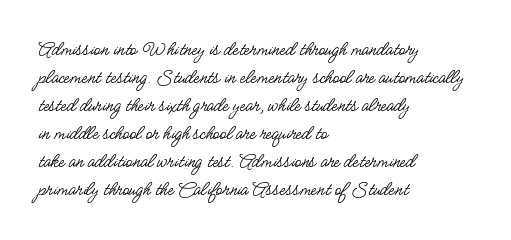
The image shows 21 px text type; set left-aligned, normal line spacing (1.33x), normal letter spacing, not underlined.
